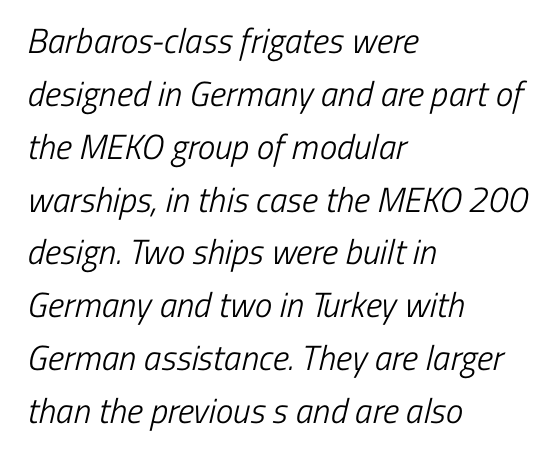
The image shows 35 px light, condensed sans-serif type; set left-aligned, normal line spacing (1.51x), normal letter spacing, not underlined; low stroke contrast and a medium x-height.
